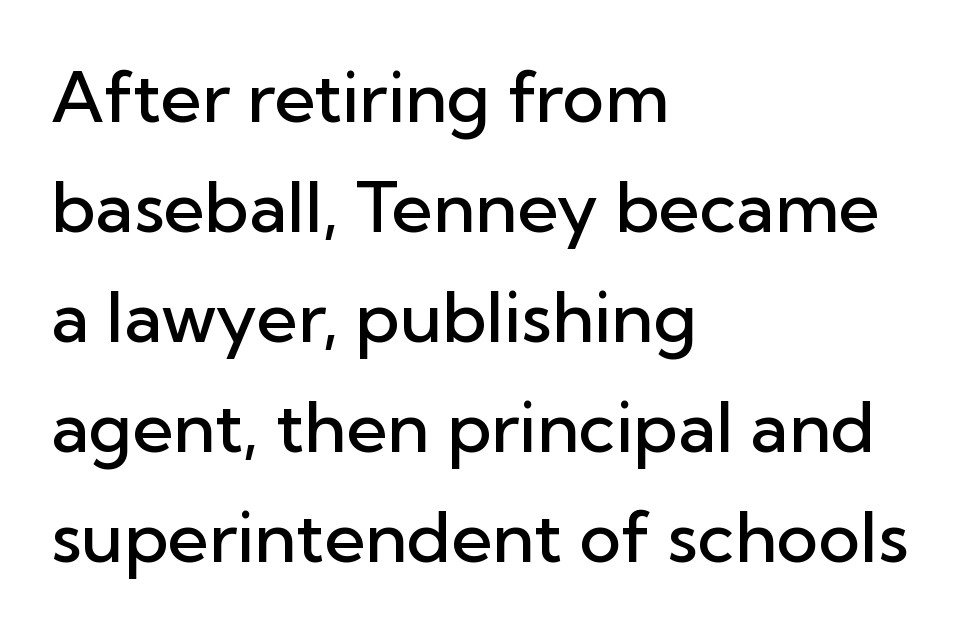
Q: Is the text bold? A: Semi-bold.
Q: Is the text italic (slanted)? A: No, it is upright.
Q: Is the typeface a serif or a sans-serif typeface? A: Sans-serif.
Q: Is the text underlined? A: No.
Q: How is the paragraph aligned? A: Left-aligned.
Q: Is the spacing between letters normal or unusually wide? A: Normal.
Q: Is the spacing between lines tight, normal or loose? A: Normal.
Q: Width (condensed, normal, or wide)? A: Normal.
Q: Stroke contrast? A: Low.
Q: x-height? A: Medium.
Q: Monospaced? A: No.
